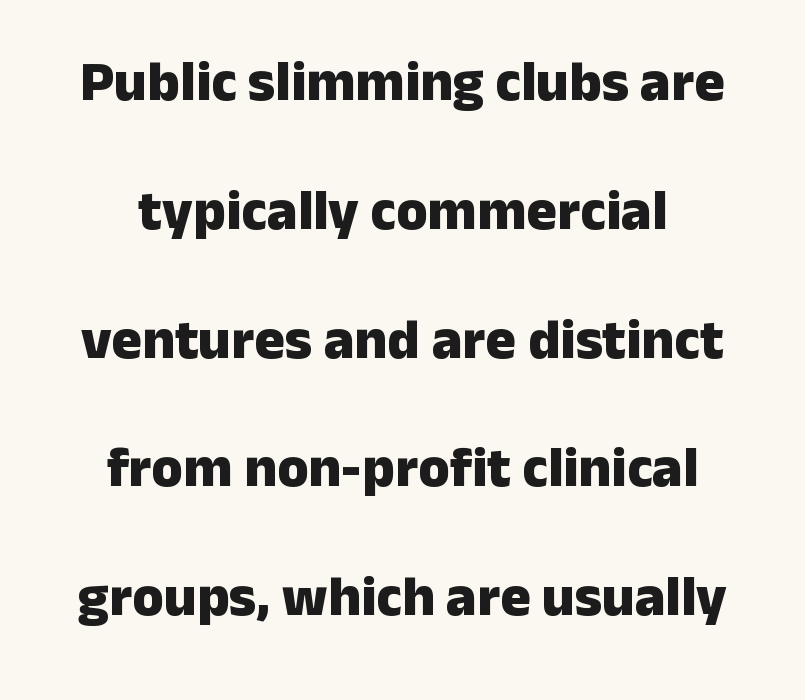
{"serif": "no", "italic": "no", "bold": "yes", "weight": "heavy", "width": "normal", "stroke_contrast": "low", "x_height": "medium", "monospaced": "no", "underline": "no", "align": "center", "line_spacing": "loose", "line_spacing_ratio": 2.26, "letter_spacing": "normal", "letter_spacing_em": 0.0, "glyph_px": 57}
